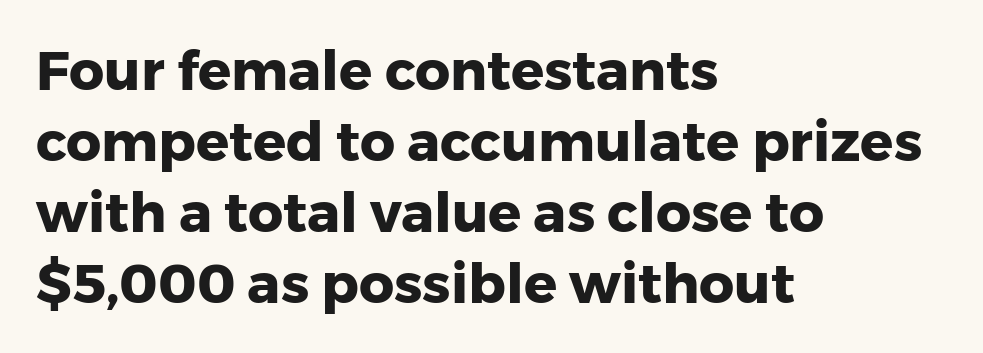
{"serif": "no", "italic": "no", "bold": "yes", "weight": "heavy", "width": "normal", "stroke_contrast": "low", "x_height": "medium", "monospaced": "no", "underline": "no", "align": "left", "line_spacing": "normal", "line_spacing_ratio": 1.29, "letter_spacing": "normal", "letter_spacing_em": 0.0, "glyph_px": 55}
